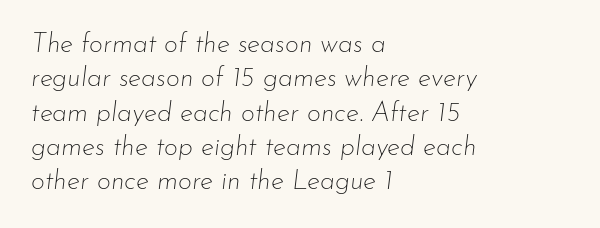
The image shows 27 px text type, italic (leaning right); set left-aligned, normal line spacing (1.27x), normal letter spacing, not underlined.
